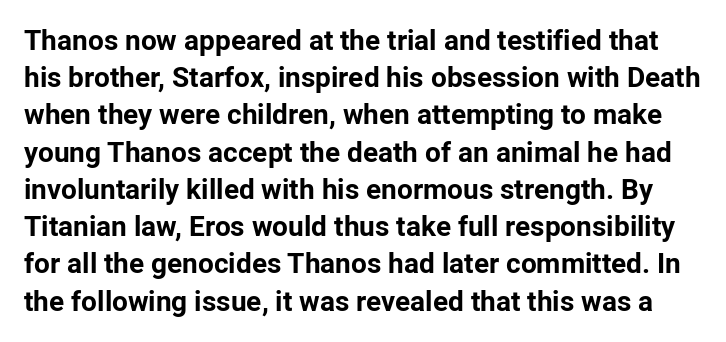
The image shows 28 px bold sans-serif type, upright; set normal line spacing (1.33x), normal letter spacing, not underlined; low stroke contrast and a medium x-height.
